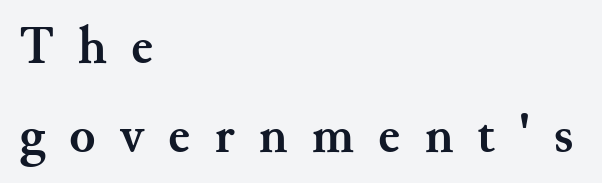
The image shows 53 px semibold serif type, upright; set left-aligned, normal line spacing (1.67x), unusually wide letter spacing (+0.46 em), not underlined; medium stroke contrast and a small x-height.
